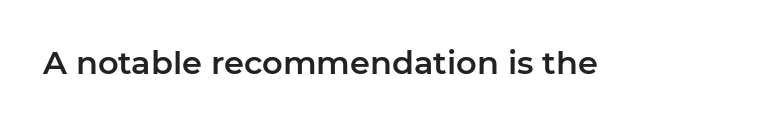
Rendered with straight, roman letterforms. You could not count columns in this text — the font is proportionally spaced. Rule under the text: the space is simply empty. The letters carry no serifs — their stems end cleanly without finishing strokes. This sample uses plain, unmodified letter spacing.
